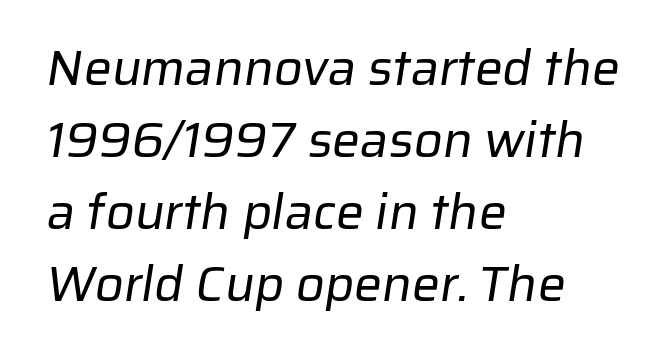
Is this a heavy cut? Hardly; it is regular or lighter. The rendering uses natural spacing where letterforms have individual widths. This block has exactly the height ordinary leading produces. Type style note: lacks serifs. The lines in this sample share a left origin and differ only in where they stop.
